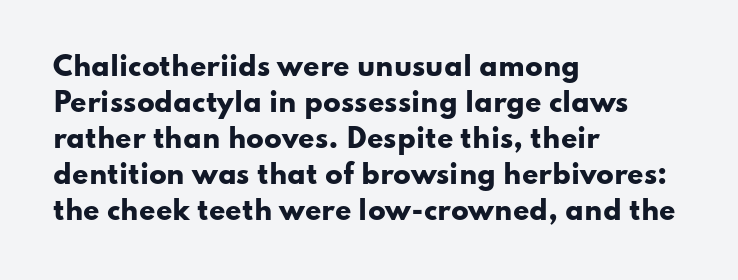
Q: Is the text bold? A: Yes.
Q: Is the text italic (slanted)? A: No, it is upright.
Q: Is the text underlined? A: No.
Q: How is the paragraph aligned? A: Left-aligned.
Q: Is the spacing between letters normal or unusually wide? A: Normal.
Q: Is the spacing between lines tight, normal or loose? A: Normal.
